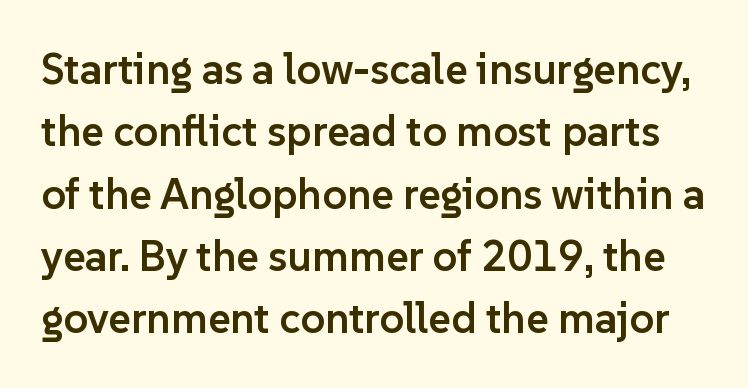
The space between consecutive lines is moderate. Students, note that the glyphs here touch the page at normal intervals. The baseline area is clear. Moderately thickened strokes mark this as semibold type. Does the lettering tilt? It doesn't — this is upright.
